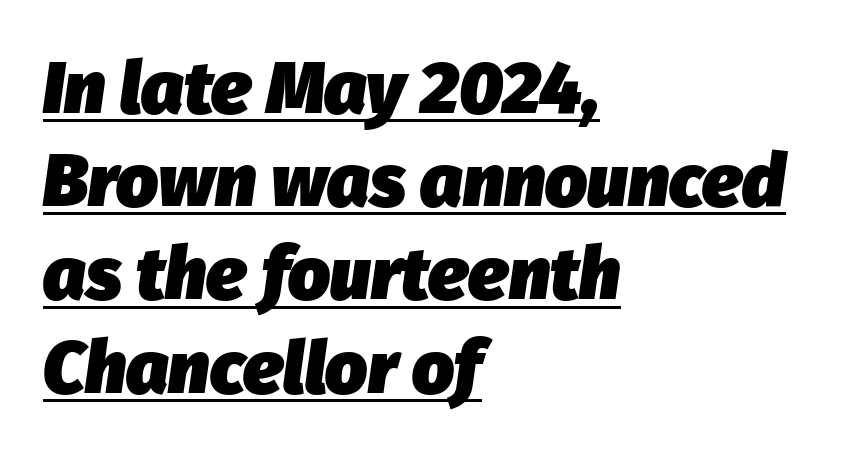
Q: Is the text bold? A: Yes.
Q: Is the text italic (slanted)? A: Yes, it leans right by about 8 degrees.
Q: Is the text underlined? A: Yes.
Q: How is the paragraph aligned? A: Left-aligned.
Q: Is the spacing between letters normal or unusually wide? A: Normal.
Q: Is the spacing between lines tight, normal or loose? A: Normal.
Q: Width (condensed, normal, or wide)? A: Normal.
Q: Stroke contrast? A: Low.
Q: x-height? A: Medium.
Q: Monospaced? A: No.
